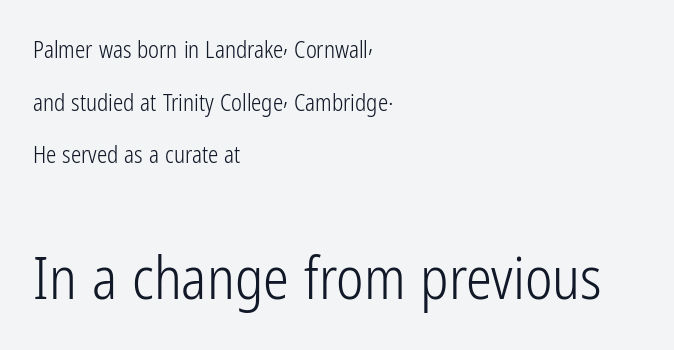
The image shows 58 px light, condensed sans-serif type, upright; set left-aligned, loose line spacing (2.29x), normal letter spacing, not underlined; the second (bottom) block is 2.52x larger; low stroke contrast and a medium x-height.
